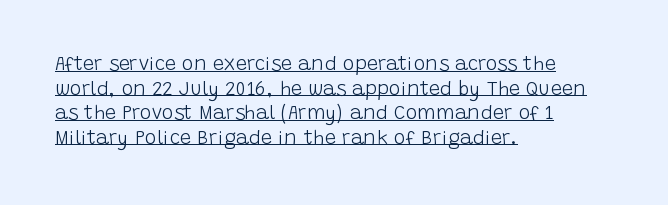
Q: Is the text bold? A: No.
Q: Is the text italic (slanted)? A: No, it is upright.
Q: Is the text underlined? A: Yes.
Q: How is the paragraph aligned? A: Left-aligned.
Q: Is the spacing between letters normal or unusually wide? A: Normal.
